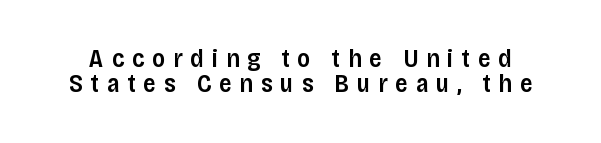
If you measured baseline to baseline, you'd find a short distance. Honestly, there is no underline to notice here at all. This is the in-between weight designers call semibold or demi. The face used here is rendered with a markedly widened letterfit. Ordinary non-slanted type is in use.
